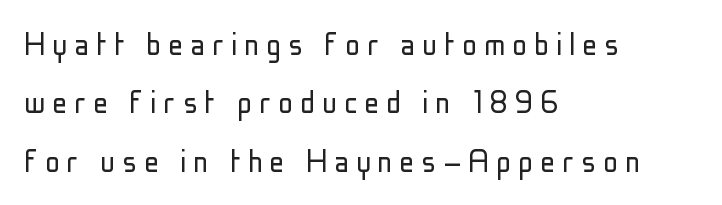
The image shows 37 px light, condensed sans-serif type, upright; set left-aligned, normal line spacing (1.58x), not underlined; low stroke contrast and a medium x-height.
